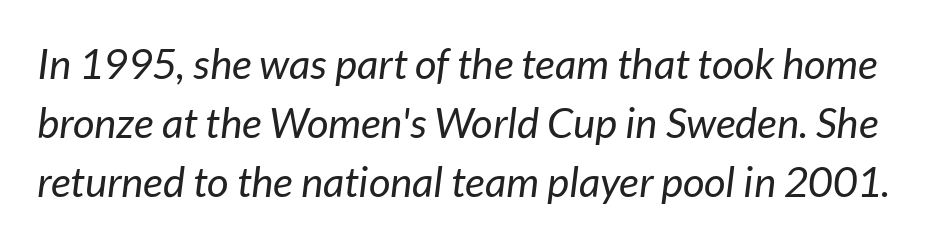
The face used here is proportionally spaced, like ordinary book or web type. The space between consecutive lines is moderate. The weight would be labelled regular, book, light, or lighter still. Nobody drew a line under any word here. The letters sit at their default tracking, neither squeezed nor spread. Emphasis-style slanted type is in use.
